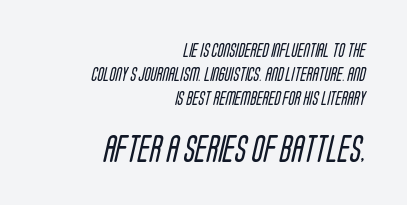
{"bold": "no", "underline": "no", "align": "right", "line_spacing": "normal", "line_spacing_ratio": 1.7, "letter_spacing": "normal", "letter_spacing_em": 0.0, "larger_block": "second", "size_ratio": 1.93, "glyph_px": 27}
